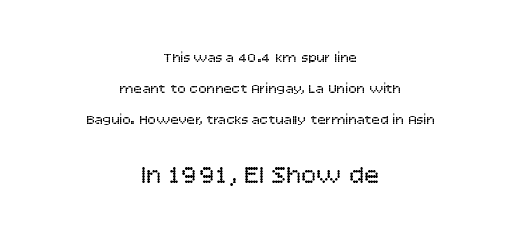
{"italic": "no", "bold": "no", "underline": "no", "align": "center", "line_spacing": "loose", "line_spacing_ratio": 2.2, "letter_spacing": "normal", "letter_spacing_em": 0.0, "larger_block": "second", "size_ratio": 1.79, "glyph_px": 25}
